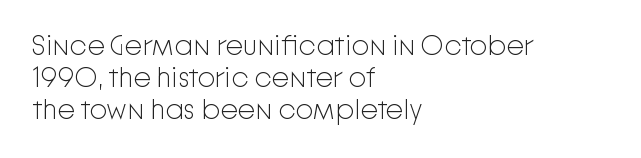
Nope, no serifs anywhere on these letters. In CSS terms this would be text-align: left. Italic? Not at all — the glyphs are vertical. Type without underlining. Bold? No — there's no thickening of the strokes. You could not count columns in this text — the font is proportionally spaced.
